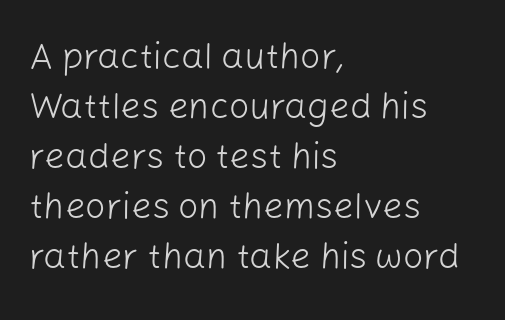
{"serif": "no", "italic": "no", "bold": "no", "weight": "light", "width": "normal", "stroke_contrast": "low", "x_height": "medium", "monospaced": "no", "underline": "no", "align": "left", "line_spacing": "normal", "line_spacing_ratio": 1.39, "letter_spacing": "normal", "letter_spacing_em": 0.0, "glyph_px": 36}
